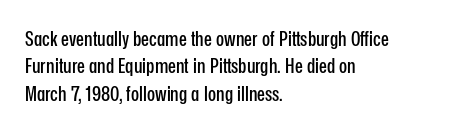
{"italic": "no", "underline": "no", "align": "left", "line_spacing": "normal", "line_spacing_ratio": 1.3, "letter_spacing": "normal", "letter_spacing_em": 0.0, "glyph_px": 21}
